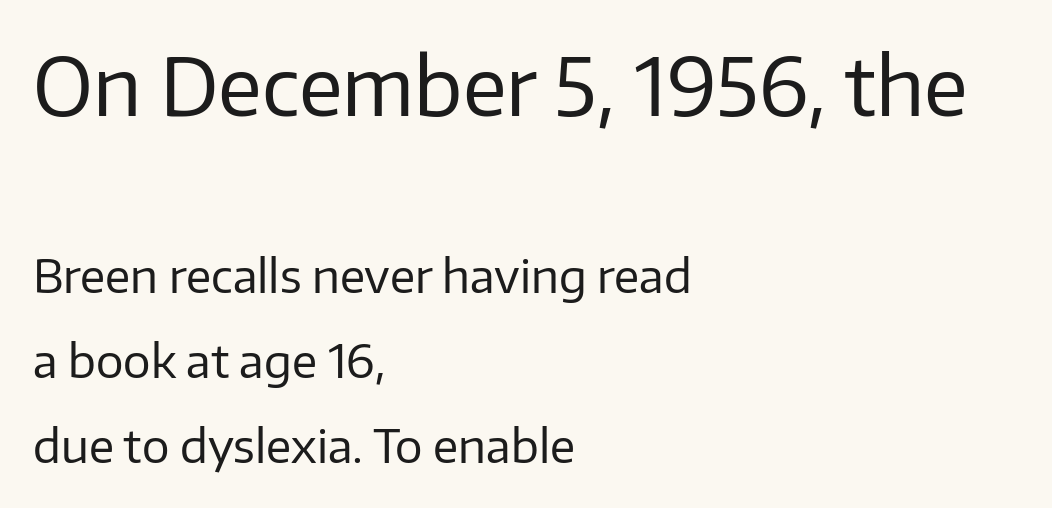
The image shows 80 px regular-weight sans-serif type, upright; set left-aligned, line spacing 1.85x, normal letter spacing, not underlined; the first (top) block is 1.74x larger; low stroke contrast and a medium x-height.
